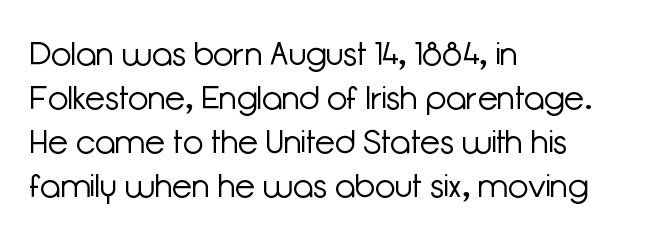
{"serif": "no", "italic": "no", "bold": "no", "weight": "light", "width": "normal", "stroke_contrast": "low", "x_height": "medium", "monospaced": "no", "underline": "no", "align": "left", "line_spacing": "normal", "line_spacing_ratio": 1.33, "letter_spacing": "normal", "letter_spacing_em": 0.0, "glyph_px": 33}
